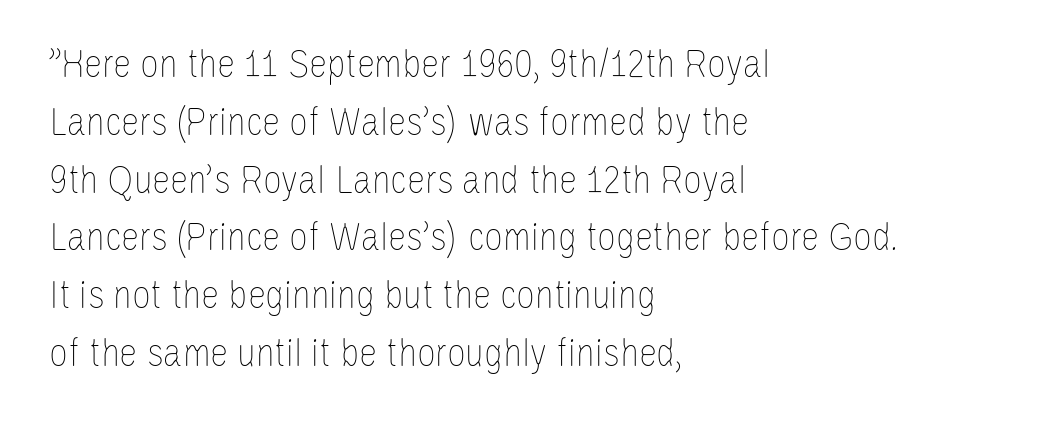
Think of a printed novel: that variable character pitch is what you see here. Bold? No — there's no thickening of the strokes. Descenders hang freely into open space. Does the leading feel generous? No, just average. The text block is weighted toward the left margin, trailing off unevenly rightward.
